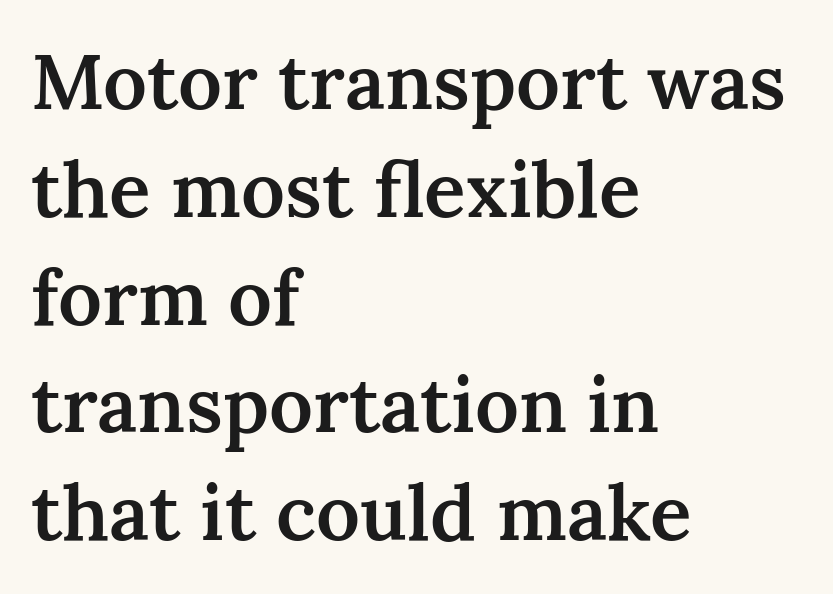
Words float on clear page, feet unadorned. If you drew a line through each stem, it would be perfectly vertical. Each new line begins a customary step beneath the previous one. Looks like regular typesetting: each glyph gets only the width it needs. Does the copy run flush right? No — it runs flush left. Letter spacing: default.
